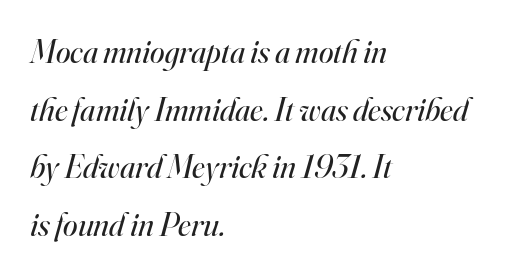
Q: Is the text bold? A: No.
Q: Is the text italic (slanted)? A: Yes, it leans right by about 16 degrees.
Q: Is the typeface a serif or a sans-serif typeface? A: Serif.
Q: Is the text underlined? A: No.
Q: How is the paragraph aligned? A: Left-aligned.
Q: Is the spacing between letters normal or unusually wide? A: Normal.
Q: Width (condensed, normal, or wide)? A: Normal.
Q: Stroke contrast? A: High.
Q: x-height? A: Small.
Q: Monospaced? A: No.
